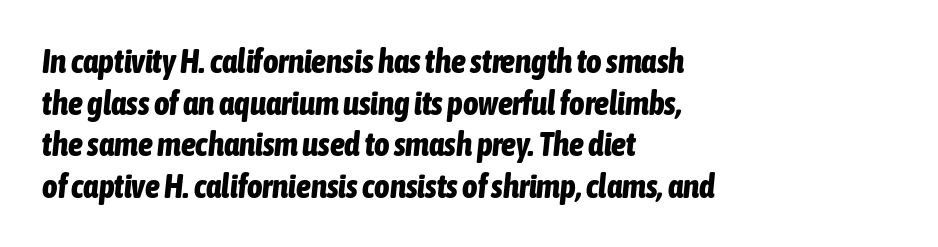
The image shows 33 px bold, condensed type, italic (leaning right); set left-aligned, normal line spacing (1.26x), normal letter spacing, not underlined; low stroke contrast and a medium x-height.
